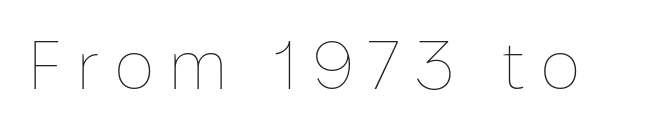
{"italic": "no", "bold": "no", "weight": "thin", "width": "normal", "stroke_contrast": "low", "x_height": "medium", "monospaced": "no", "underline": "no", "letter_spacing": "wide", "letter_spacing_em": 0.2, "glyph_px": 68}
